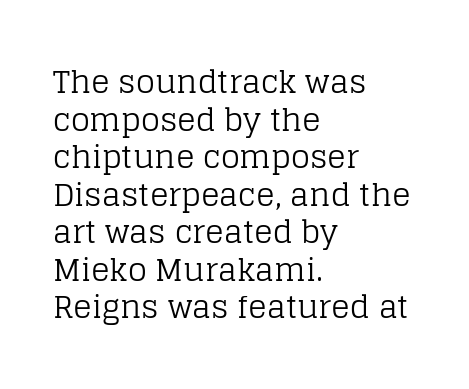
The type family on display is of the serif kind. Notice how the passage keeps a crisp vertical edge on the left only. Decoration check: the copy has no underline. Is this a heavy cut? Hardly; it is regular or lighter. The specimen reads as upright at a glance. There is no visible air inserted between adjacent glyphs.
